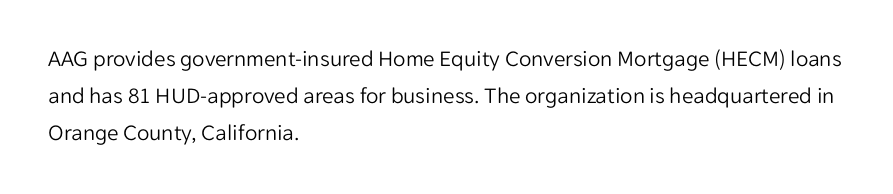
{"italic": "no", "bold": "no", "underline": "no", "align": "left", "line_spacing": "normal", "line_spacing_ratio": 1.6, "letter_spacing": "normal", "letter_spacing_em": 0.0, "glyph_px": 23}
